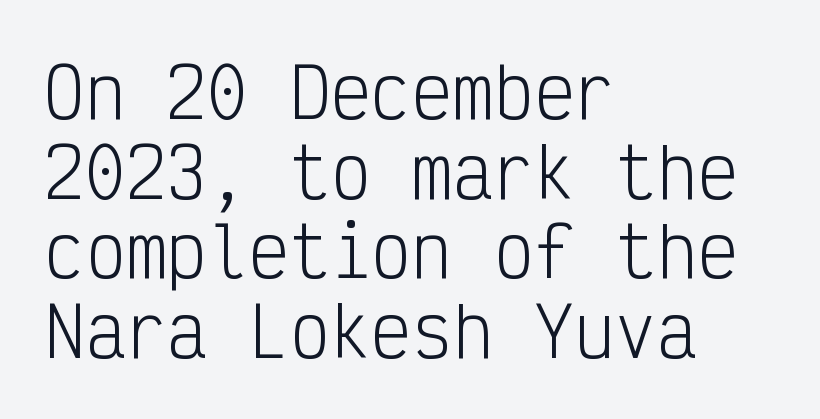
A light-to-regular cut is what we see here. Every stem runs plumb, perpendicular to the baseline. The text block is weighted toward the left margin, trailing off unevenly rightward. These lines are rendered in a fixed-pitch font.
